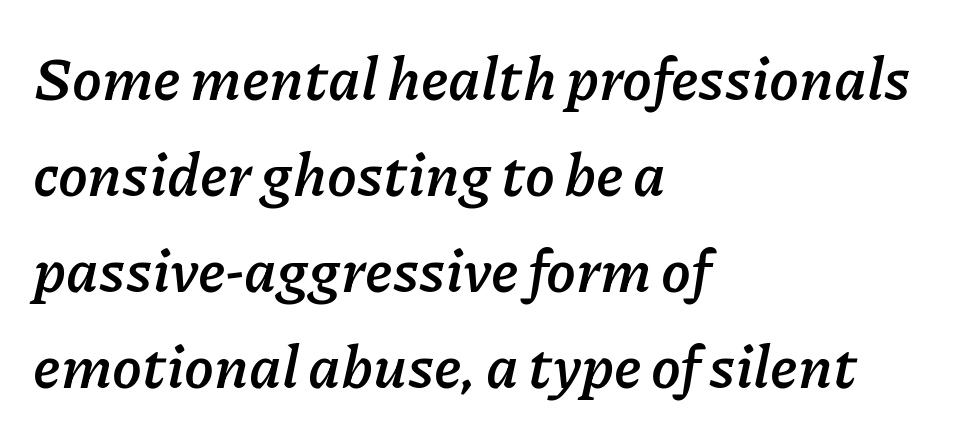
Is there much room between lines? A standard amount, neither cramped nor airy. The typography opts for an oblique posture over an upright one. This sample has the flowing, uneven cadence of proportional lettering. The rendering uses a bold face; every stroke is thick and dark. Compared with typical body copy, the letter spacing here is the same. Check the space under the baseline: it is left empty.
